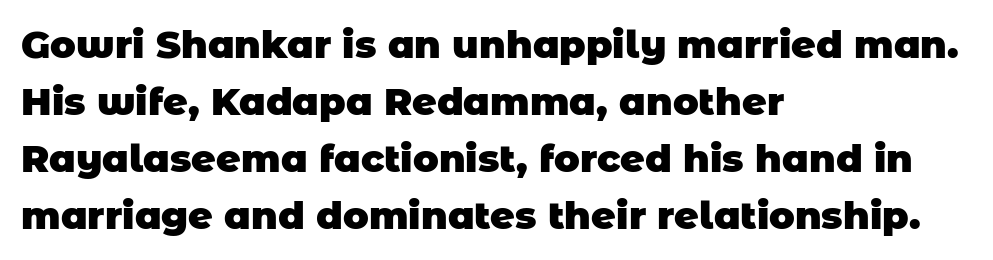
Q: Is the text bold? A: Yes.
Q: Is the typeface a serif or a sans-serif typeface? A: Sans-serif.
Q: Is the text underlined? A: No.
Q: How is the paragraph aligned? A: Left-aligned.
Q: Is the spacing between letters normal or unusually wide? A: Normal.
Q: Is the spacing between lines tight, normal or loose? A: Normal.
Q: Width (condensed, normal, or wide)? A: Normal.
Q: Stroke contrast? A: Low.
Q: x-height? A: Large.
Q: Monospaced? A: No.
